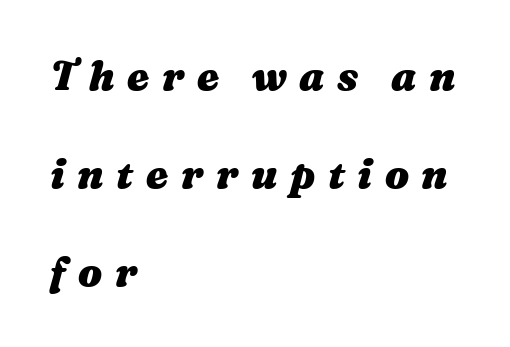
The image shows 40 px heavy, wide type, italic (leaning right); set left-aligned, loose line spacing (2.45x), unusually wide letter spacing (+0.31 em), not underlined; medium stroke contrast and a medium x-height.
